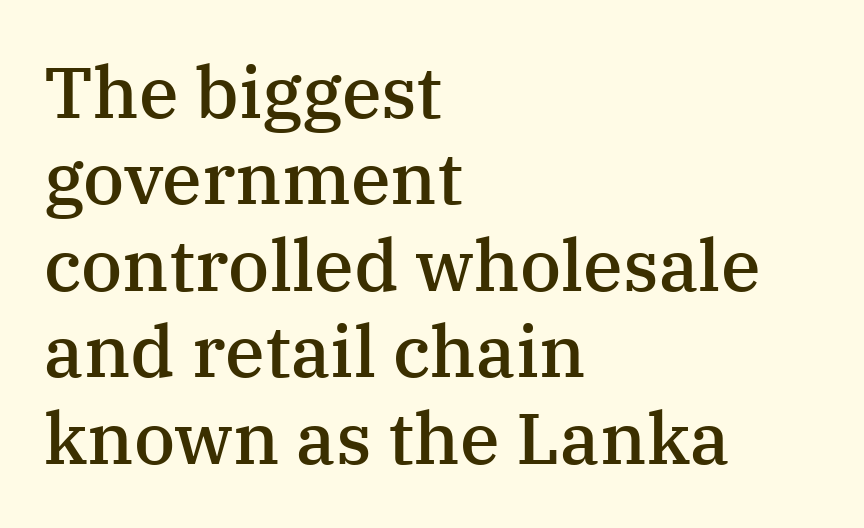
These lines are composed in type with serifs. Character widths vary here, with narrow letters taking less room than wide ones. Notice how the passage keeps a crisp vertical edge on the left only. Stroke thickness is moderately raised; the sample reads as semibold. Glance below the letters and you will spot only blank space.
